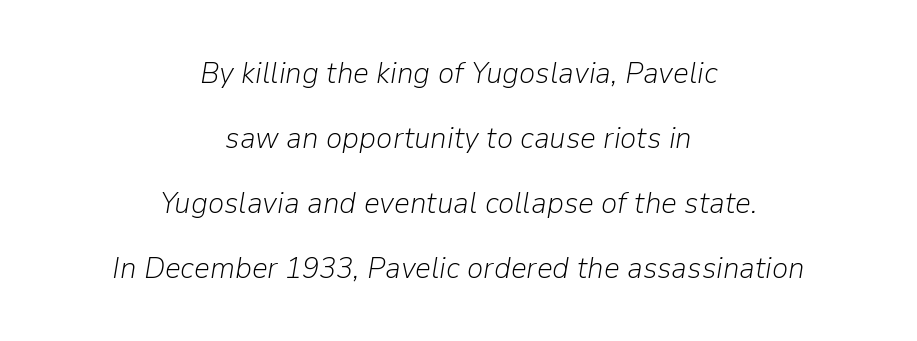
No chunkiness to these letters — they're not bold. Clear beneath every line of the passage. How are the letters spaced? Ordinarily, with no added tracking. Style check: oblique.
